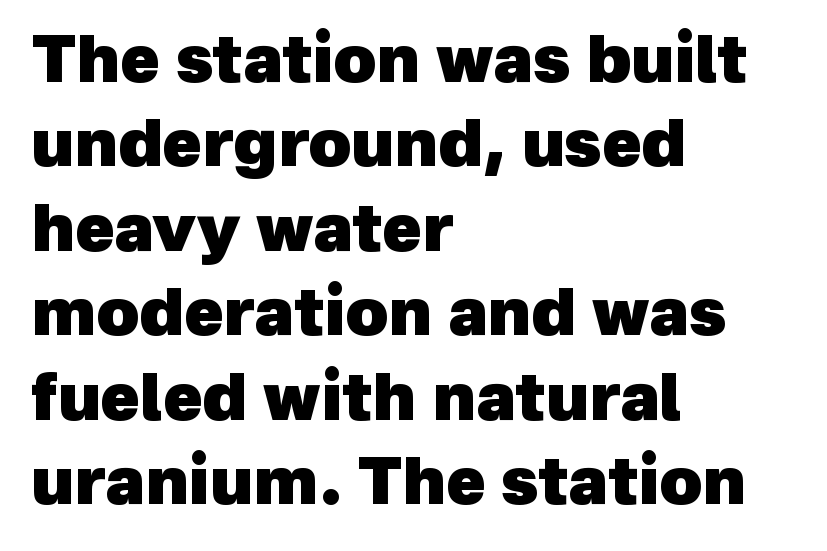
Q: Is the text bold? A: Yes.
Q: Is the typeface a serif or a sans-serif typeface? A: Sans-serif.
Q: Is the text underlined? A: No.
Q: How is the paragraph aligned? A: Left-aligned.
Q: Is the spacing between letters normal or unusually wide? A: Normal.
Q: Is the spacing between lines tight, normal or loose? A: Normal.
Q: Width (condensed, normal, or wide)? A: Normal.
Q: x-height? A: Medium.
Q: Monospaced? A: No.
